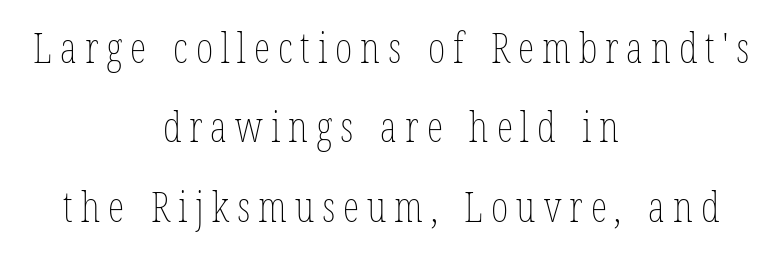
The image shows 42 px thin, condensed type, upright; set centered, line spacing 1.89x, not underlined; low stroke contrast and a medium x-height.
